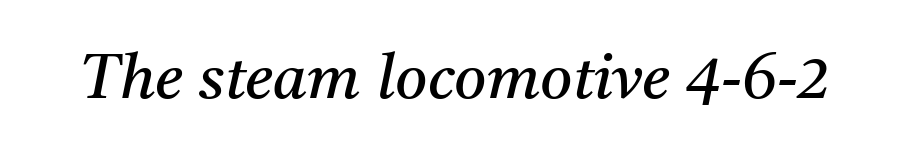
Q: Is the text bold? A: No.
Q: Is the text italic (slanted)? A: Yes, it leans right by about 11 degrees.
Q: Is the typeface a serif or a sans-serif typeface? A: Serif.
Q: Is the text underlined? A: No.
Q: Is the spacing between letters normal or unusually wide? A: Normal.
Q: Width (condensed, normal, or wide)? A: Normal.
Q: Stroke contrast? A: Medium.
Q: x-height? A: Medium.
Q: Monospaced? A: No.
